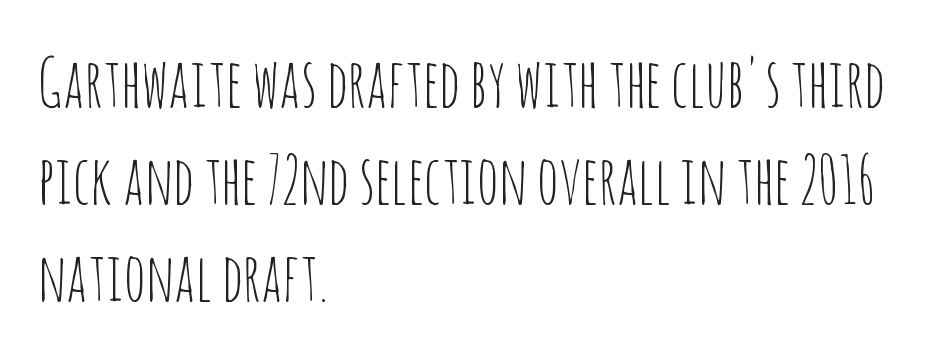
{"serif": "no", "italic": "no", "bold": "no", "weight": "thin", "width": "condensed", "stroke_contrast": "low", "x_height": "large", "monospaced": "no", "underline": "no", "align": "left", "line_spacing": "normal", "line_spacing_ratio": 1.45, "letter_spacing": "normal", "letter_spacing_em": 0.0, "glyph_px": 67}
